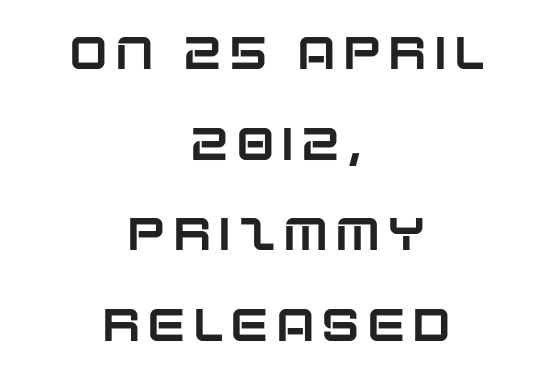
Q: Is the text italic (slanted)? A: No, it is upright.
Q: Is the typeface a serif or a sans-serif typeface? A: Sans-serif.
Q: Is the text underlined? A: No.
Q: How is the paragraph aligned? A: Centered.
Q: Is the spacing between lines tight, normal or loose? A: Loose.
Q: Width (condensed, normal, or wide)? A: Normal.
Q: Stroke contrast? A: Low.
Q: x-height? A: Large.
Q: Monospaced? A: No.
